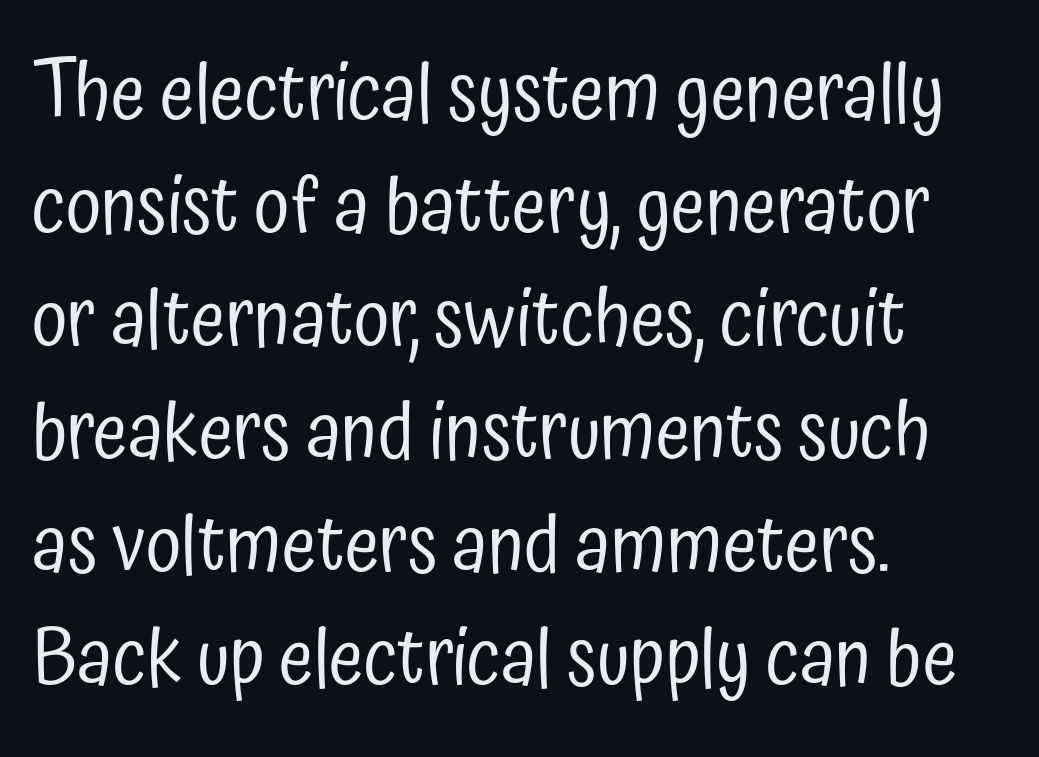
On a weight scale, this lands at 450 or below. Leading: standard. Is there any slant? The stems are plumb. The line texture is even and compact thanks to regular tracking. The paragraph shown leans on its left margin.
